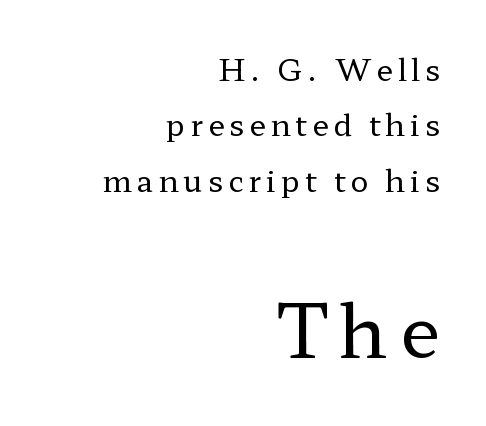
Q: Is the text bold? A: No.
Q: Is the text italic (slanted)? A: No, it is upright.
Q: Is the typeface a serif or a sans-serif typeface? A: Serif.
Q: Is the text underlined? A: No.
Q: How is the paragraph aligned? A: Right-aligned.
Q: Which block of text is set in a larger size, the first (top) or the second (bottom)? A: The second (bottom) one.
Q: Width (condensed, normal, or wide)? A: Wide.
Q: Stroke contrast? A: Low.
Q: x-height? A: Medium.
Q: Monospaced? A: No.
